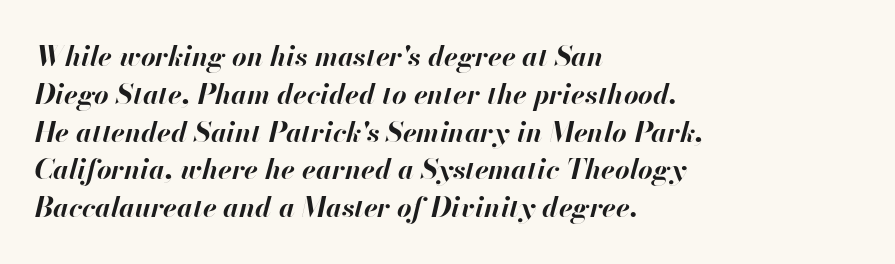
Q: Is the text bold? A: Yes.
Q: Is the text italic (slanted)? A: Yes, it leans right by about 13 degrees.
Q: Is the text underlined? A: No.
Q: How is the paragraph aligned? A: Left-aligned.
Q: Is the spacing between letters normal or unusually wide? A: Normal.
Q: Is the spacing between lines tight, normal or loose? A: Normal.
Q: Width (condensed, normal, or wide)? A: Normal.
Q: Stroke contrast? A: High.
Q: x-height? A: Small.
Q: Monospaced? A: No.
